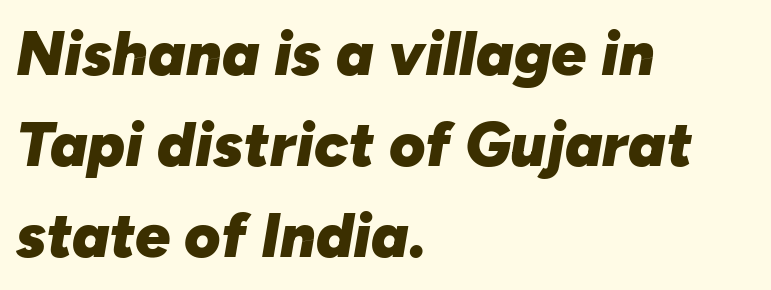
The words here are not underlined. Baseline-to-baseline distance is the conventional proportion of letter height. Short note: letters normally spaced. In CSS terms this would be text-align: left. Typesetter's note: full bold, strokes at maximum text heaviness.
